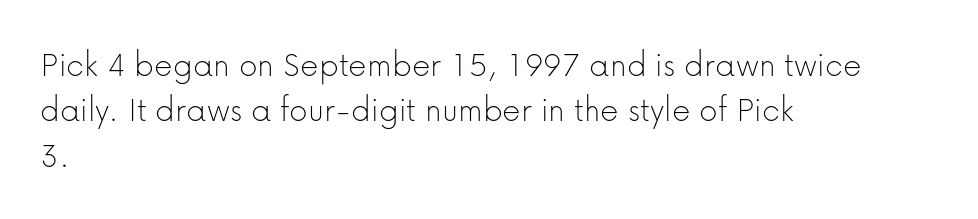
Leading: standard. Caption: multi-line text, flush left, ragged right. Anything drawn beneath the words? Only blank space. Every stem runs plumb, perpendicular to the baseline. Each letter keeps its own natural width here, so spacing adapts to shape. These lines are composed in type without serifs.
